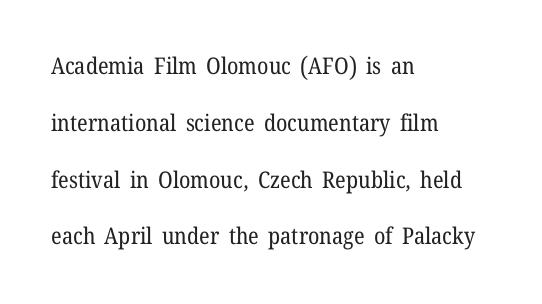
{"italic": "no", "bold": "no", "underline": "no", "align": "left", "line_spacing": "loose", "line_spacing_ratio": 2.47, "letter_spacing": "normal", "letter_spacing_em": 0.0, "glyph_px": 23}
